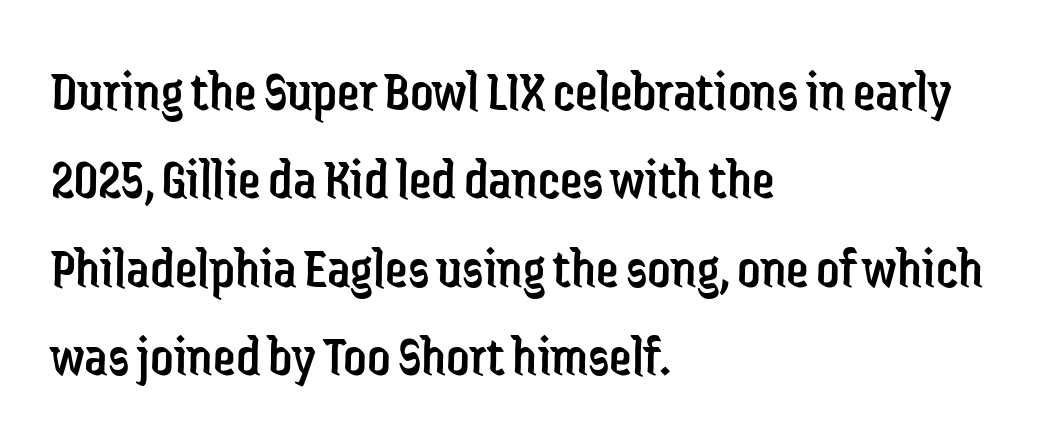
The image shows 57 px regular-weight, condensed sans-serif type, upright; set left-aligned, normal line spacing (1.55x), normal letter spacing, not underlined; low stroke contrast and a medium x-height.
